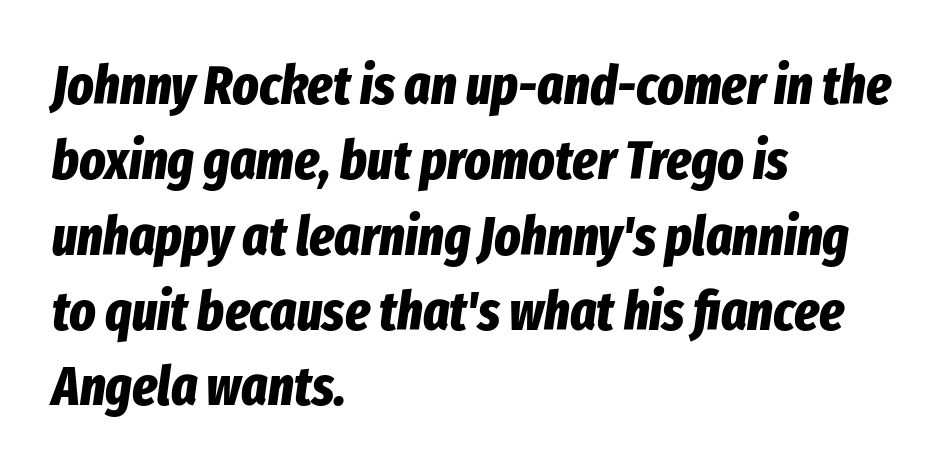
The image shows 55 px bold, condensed type, italic (leaning right); set left-aligned, normal line spacing (1.37x), normal letter spacing, not underlined; low stroke contrast and a medium x-height.
